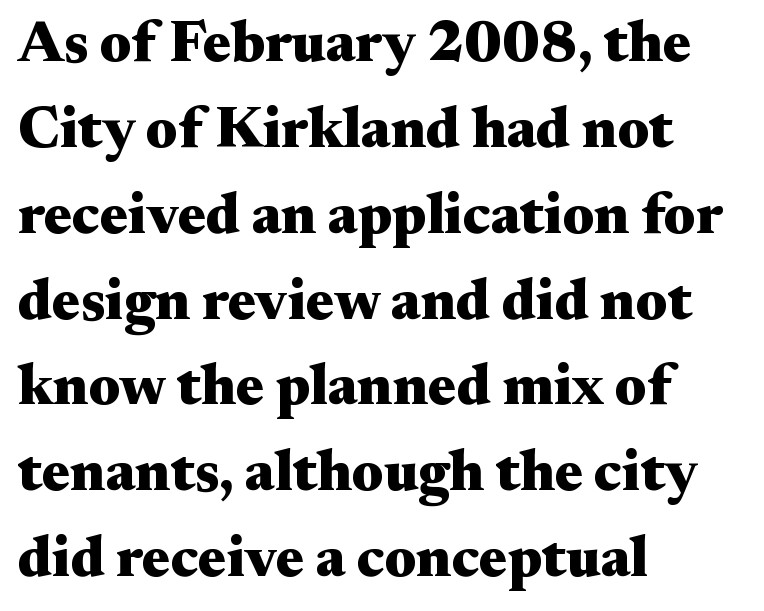
The image shows 58 px heavy, wide serif type, upright; set left-aligned, normal line spacing (1.48x), normal letter spacing, not underlined; medium stroke contrast and a small x-height.
